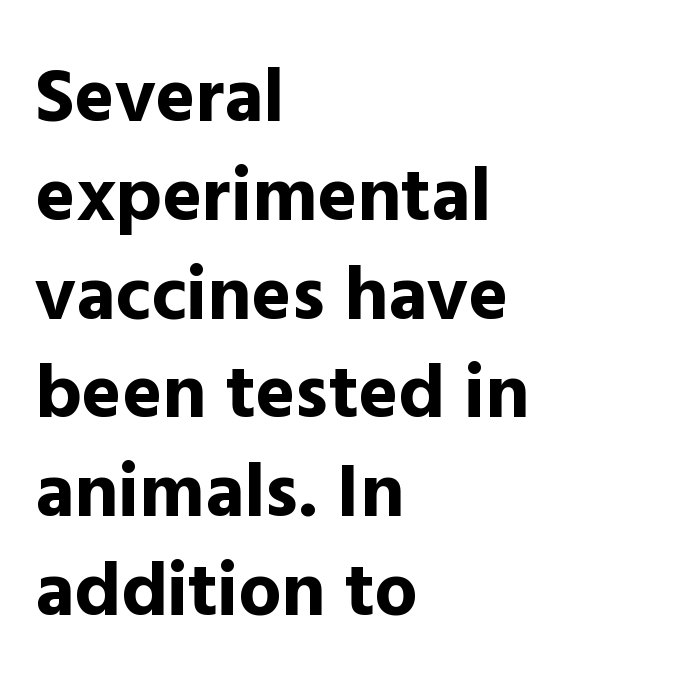
Q: Is the text bold? A: Yes.
Q: Is the text italic (slanted)? A: No, it is upright.
Q: Is the typeface a serif or a sans-serif typeface? A: Sans-serif.
Q: Is the text underlined? A: No.
Q: How is the paragraph aligned? A: Left-aligned.
Q: Is the spacing between letters normal or unusually wide? A: Normal.
Q: Is the spacing between lines tight, normal or loose? A: Normal.
Q: Width (condensed, normal, or wide)? A: Normal.
Q: x-height? A: Medium.
Q: Monospaced? A: No.
